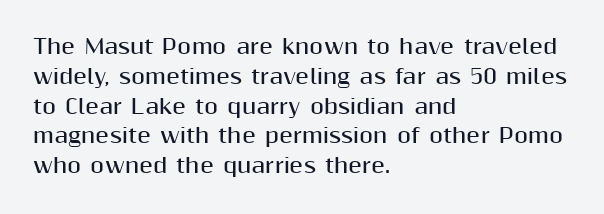
{"italic": "no", "bold": "yes", "underline": "no", "align": "left", "line_spacing": "normal", "line_spacing_ratio": 1.49, "letter_spacing": "normal", "letter_spacing_em": 0.0, "glyph_px": 20}
